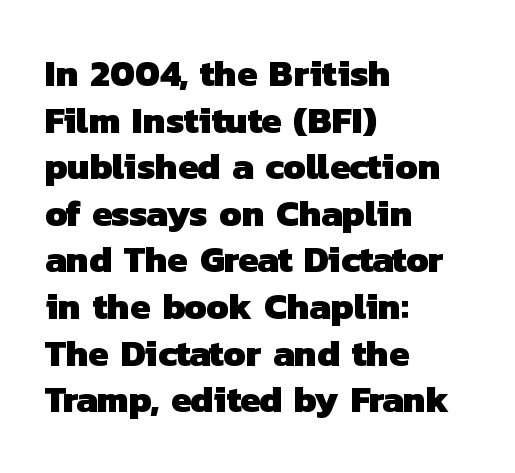
The image shows 37 px heavy sans-serif type; set left-aligned, normal line spacing (1.26x), normal letter spacing, not underlined; low stroke contrast and a medium x-height.
